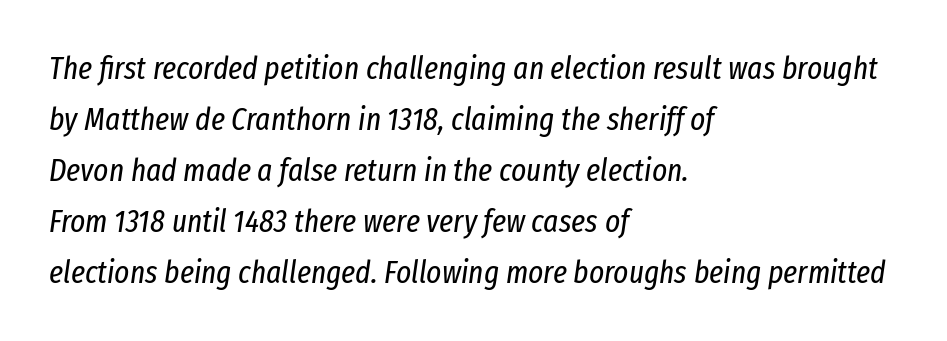
Every character sits at an angle, as italics do. The weight tops out at a normal text grade. These lines stack with their left ends in a neat column. The type is set solid horizontally, with unmodified tracking. Spacing verdict: proportional, widths tailored to each character.
